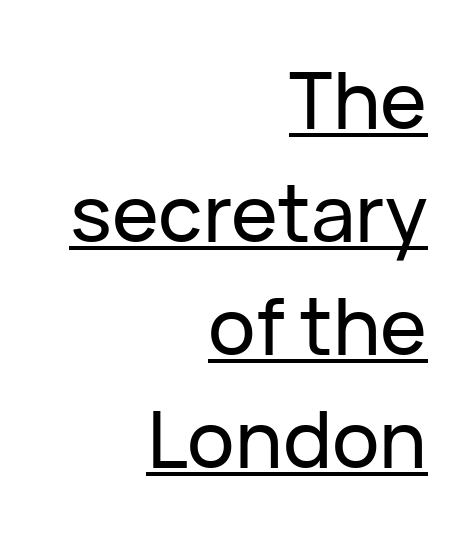
{"serif": "no", "italic": "no", "width": "normal", "stroke_contrast": "low", "x_height": "medium", "monospaced": "no", "underline": "yes", "align": "right", "line_spacing": "normal", "line_spacing_ratio": 1.43, "letter_spacing": "normal", "letter_spacing_em": 0.0, "glyph_px": 79}
